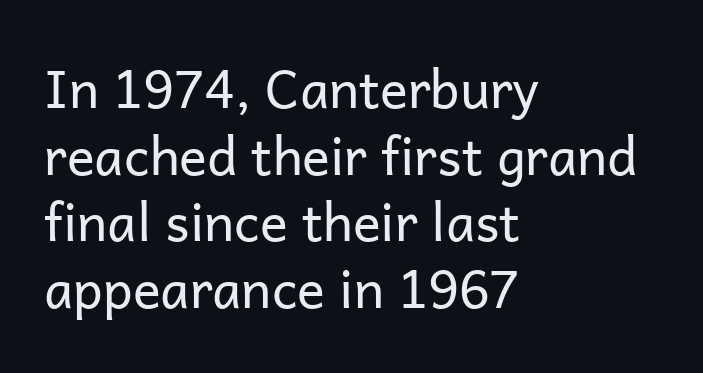
{"serif": "no", "italic": "no", "bold": "no", "weight": "regular", "width": "normal", "stroke_contrast": "low", "x_height": "medium", "monospaced": "no", "underline": "no", "align": "left", "line_spacing": "normal", "line_spacing_ratio": 1.28, "letter_spacing": "normal", "letter_spacing_em": 0.0, "glyph_px": 52}
